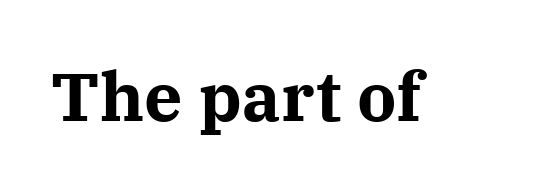
Q: Is the text bold? A: Yes.
Q: Is the text italic (slanted)? A: No, it is upright.
Q: Is the typeface a serif or a sans-serif typeface? A: Serif.
Q: Is the text underlined? A: No.
Q: Is the spacing between letters normal or unusually wide? A: Normal.
Q: Width (condensed, normal, or wide)? A: Normal.
Q: Stroke contrast? A: Medium.
Q: x-height? A: Medium.
Q: Monospaced? A: No.
